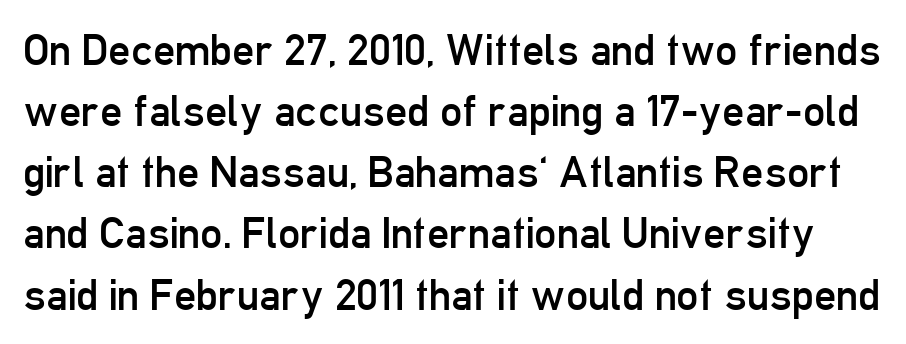
Q: Is the text bold? A: No.
Q: Is the text italic (slanted)? A: No, it is upright.
Q: Is the typeface a serif or a sans-serif typeface? A: Sans-serif.
Q: Is the text underlined? A: No.
Q: Is the spacing between letters normal or unusually wide? A: Normal.
Q: Is the spacing between lines tight, normal or loose? A: Normal.
Q: Width (condensed, normal, or wide)? A: Condensed.
Q: Stroke contrast? A: Low.
Q: x-height? A: Medium.
Q: Monospaced? A: No.
